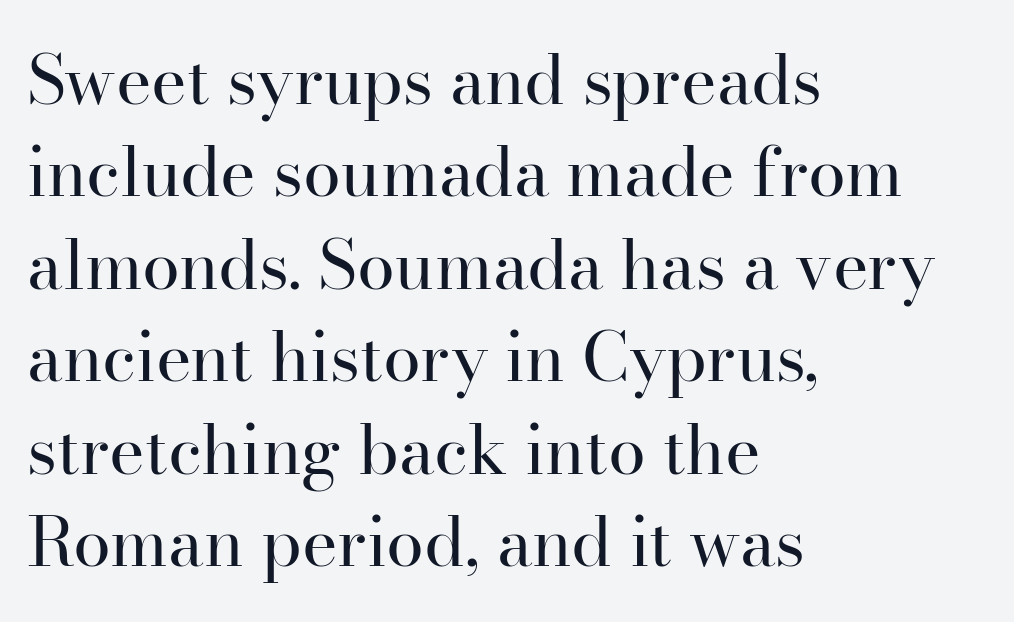
The image shows 68 px regular-weight serif type, upright; set left-aligned, normal line spacing (1.36x), normal letter spacing, not underlined; high stroke contrast and a small x-height.
